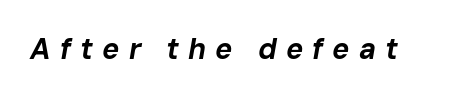
Q: Is the text bold? A: Yes.
Q: Is the text italic (slanted)? A: Yes, it leans right by about 10 degrees.
Q: Is the text underlined? A: No.
Q: Is the spacing between letters normal or unusually wide? A: Unusually wide.
Q: Width (condensed, normal, or wide)? A: Normal.
Q: Stroke contrast? A: Low.
Q: x-height? A: Medium.
Q: Monospaced? A: No.
